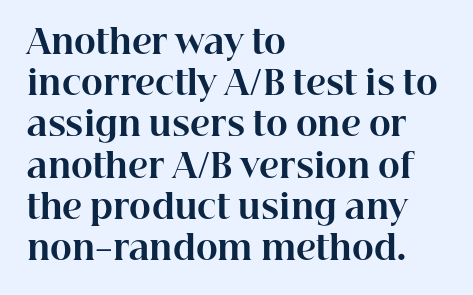
{"serif": "yes", "italic": "no", "bold": "yes", "weight": "bold", "width": "normal", "stroke_contrast": "high", "x_height": "medium", "monospaced": "no", "underline": "no", "align": "left", "line_spacing": "normal", "line_spacing_ratio": 1.25, "letter_spacing": "normal", "letter_spacing_em": 0.0, "glyph_px": 33}
